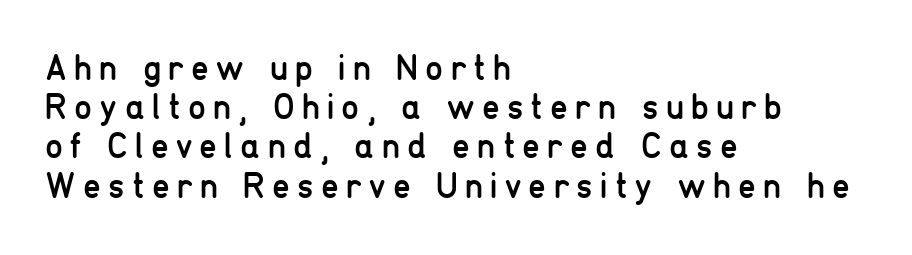
The rendering uses natural spacing where letterforms have individual widths. The type family on display is of the sans-serif kind. The line texture is sparse and dotted thanks to wide tracking. Designer's note — italics off, roman on.
